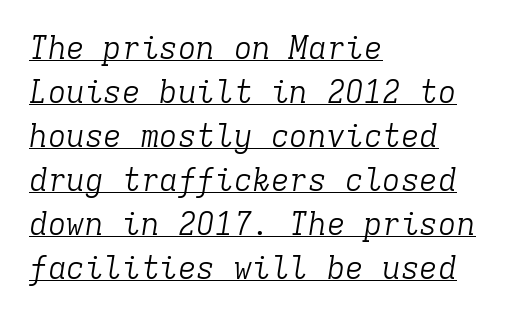
The image shows 31 px light serif type, italic (leaning right), monospaced; set left-aligned, normal line spacing (1.42x), normal letter spacing, underlined; low stroke contrast and a medium x-height.
